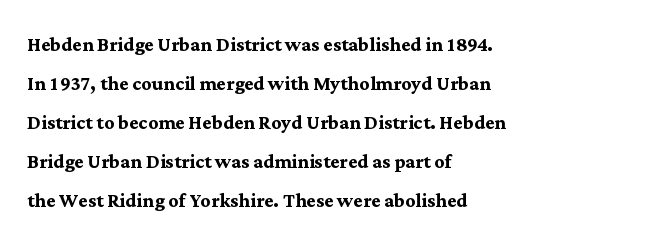
Q: Is the text bold? A: Yes.
Q: Is the text italic (slanted)? A: No, it is upright.
Q: Is the text underlined? A: No.
Q: How is the paragraph aligned? A: Left-aligned.
Q: Is the spacing between letters normal or unusually wide? A: Normal.
Q: Is the spacing between lines tight, normal or loose? A: Normal.
